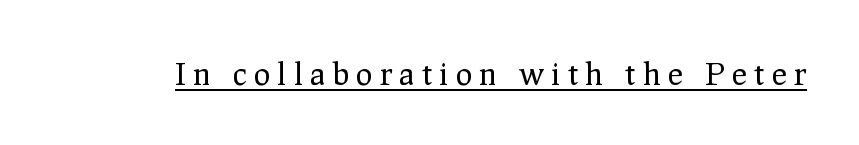
Q: Is the text bold? A: No.
Q: Is the text italic (slanted)? A: No, it is upright.
Q: Is the typeface a serif or a sans-serif typeface? A: Serif.
Q: Is the text underlined? A: Yes.
Q: Is the spacing between letters normal or unusually wide? A: Unusually wide.
Q: Width (condensed, normal, or wide)? A: Normal.
Q: Stroke contrast? A: Low.
Q: x-height? A: Medium.
Q: Monospaced? A: No.
